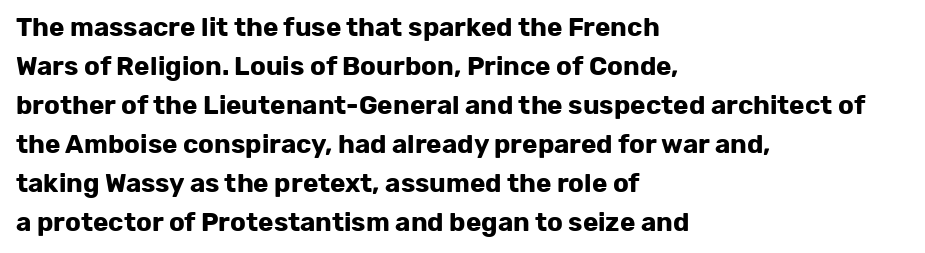
The image shows 26 px bold type, upright; set left-aligned, normal line spacing (1.5x), normal letter spacing, not underlined.
